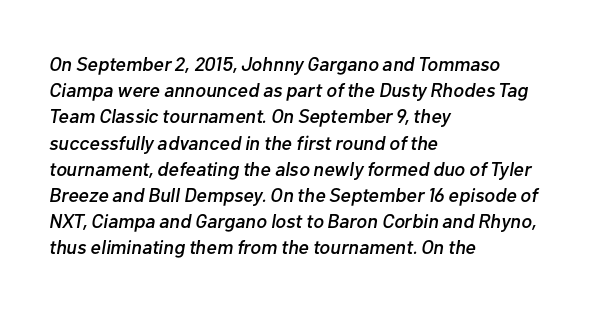
The image shows 20 px text type, italic (leaning right); set left-aligned, normal line spacing (1.31x), normal letter spacing, not underlined.
